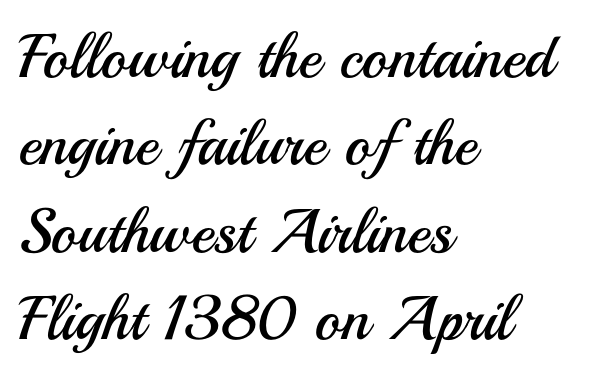
{"serif": "no", "bold": "no", "weight": "regular", "width": "normal", "stroke_contrast": "medium", "x_height": "small", "monospaced": "no", "underline": "no", "align": "left", "line_spacing": "normal", "line_spacing_ratio": 1.41, "letter_spacing": "normal", "letter_spacing_em": 0.0, "glyph_px": 62}
